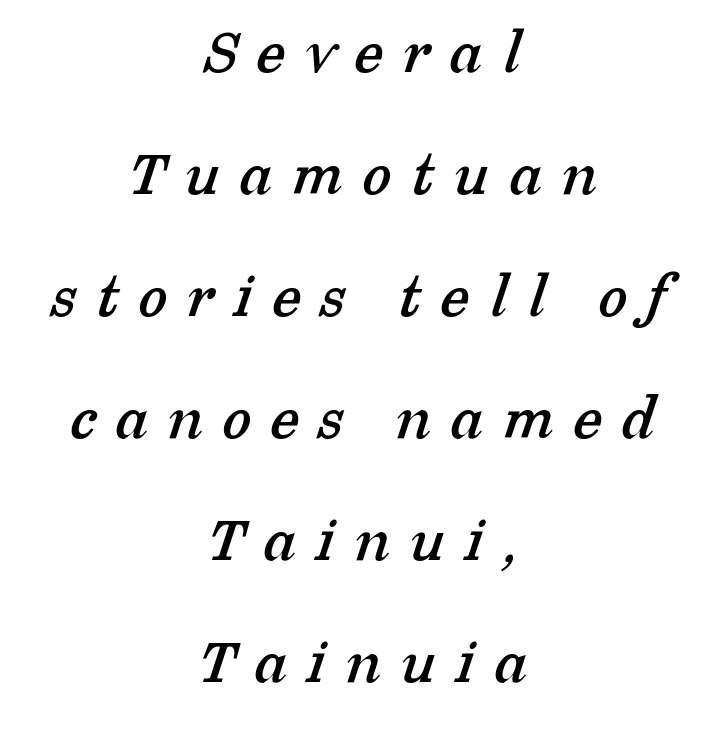
{"serif": "yes", "width": "normal", "stroke_contrast": "low", "x_height": "medium", "monospaced": "no", "underline": "no", "align": "center", "line_spacing_ratio": 1.85, "letter_spacing": "wide", "letter_spacing_em": 0.3, "glyph_px": 66}
